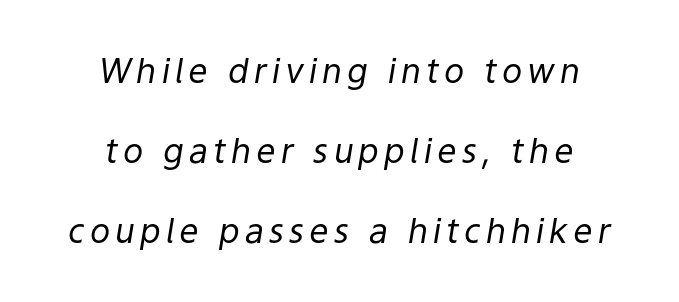
Anything drawn beneath the words? Only blank space. In terms of posture, this sample is oblique. Each new line begins a long way beneath the previous one. Both edges are ragged and mirror each other, which tells us the setting is centered. The letters advance in unequal steps, a hallmark of proportional type. The face looks like a standard text weight, possibly lighter.
